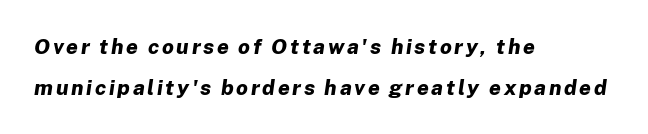
Words float on clear page, feet unadorned. This sample trades compactness for vertical openness between lines. The passage shown leans; its letterforms are oblique. A classic flush-left, rag-right setting is used for this passage. The letters are bold, with thick, heavy strokes.
